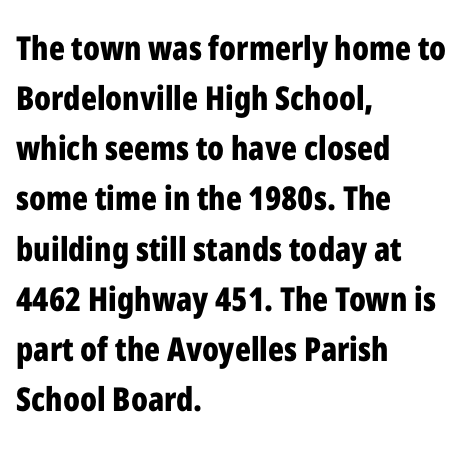
{"serif": "no", "italic": "no", "bold": "yes", "weight": "bold", "width": "condensed", "stroke_contrast": "low", "x_height": "medium", "monospaced": "no", "underline": "no", "align": "left", "line_spacing": "normal", "line_spacing_ratio": 1.52, "letter_spacing": "normal", "letter_spacing_em": 0.0, "glyph_px": 33}
